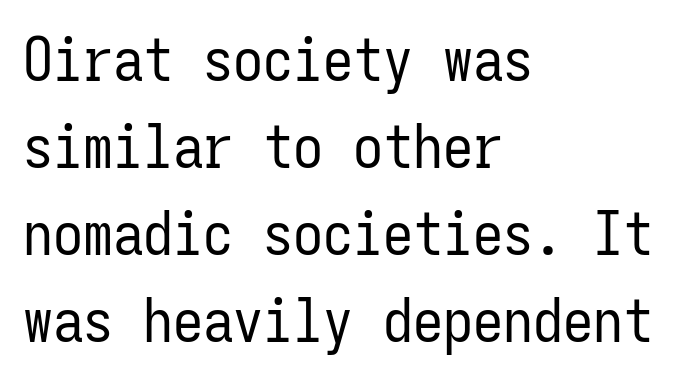
The image shows 60 px regular-weight, condensed sans-serif type, upright, monospaced; set left-aligned, normal line spacing (1.45x), normal letter spacing, not underlined; low stroke contrast and a medium x-height.
